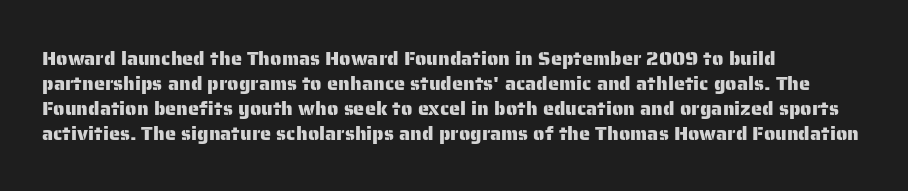
The image shows 20 px text type, upright; set left-aligned, normal line spacing (1.25x), normal letter spacing, not underlined.
